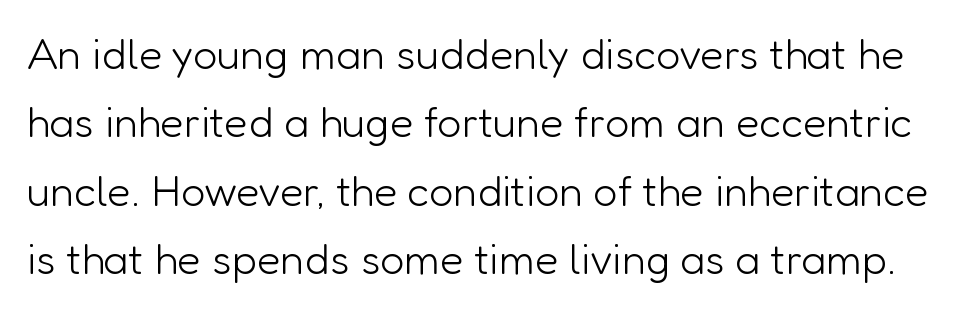
Q: Is the text bold? A: No.
Q: Is the text italic (slanted)? A: No, it is upright.
Q: Is the typeface a serif or a sans-serif typeface? A: Sans-serif.
Q: Is the text underlined? A: No.
Q: Is the spacing between letters normal or unusually wide? A: Normal.
Q: Is the spacing between lines tight, normal or loose? A: Normal.
Q: Width (condensed, normal, or wide)? A: Normal.
Q: Stroke contrast? A: Low.
Q: x-height? A: Medium.
Q: Monospaced? A: No.
